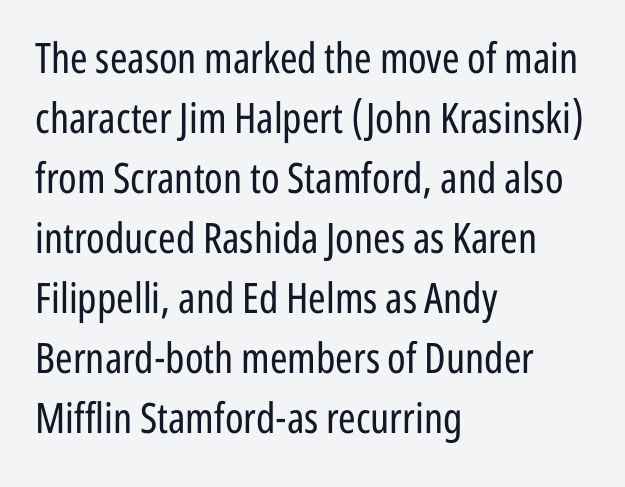
Q: Is the text bold? A: No.
Q: Is the text italic (slanted)? A: No, it is upright.
Q: Is the typeface a serif or a sans-serif typeface? A: Sans-serif.
Q: Is the text underlined? A: No.
Q: How is the paragraph aligned? A: Left-aligned.
Q: Is the spacing between letters normal or unusually wide? A: Normal.
Q: Is the spacing between lines tight, normal or loose? A: Normal.
Q: Width (condensed, normal, or wide)? A: Condensed.
Q: Stroke contrast? A: Low.
Q: x-height? A: Medium.
Q: Monospaced? A: No.
